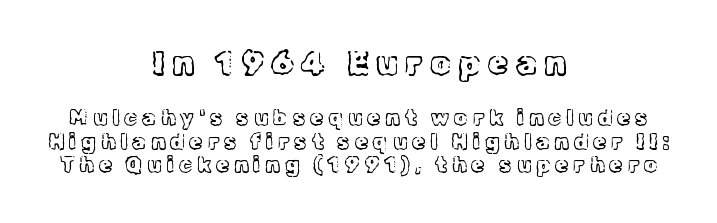
The passage shown is not bold in any degree. Unlike a clean sans, this face finishes its strokes with serifs. Teacher's note: observe the equal gaps on both sides — that is centered alignment. Spacing verdict: proportional, widths tailored to each character. In this sample the first text group is rendered at the bigger scale. Between one letter and the next there's a generous, obvious gap.
